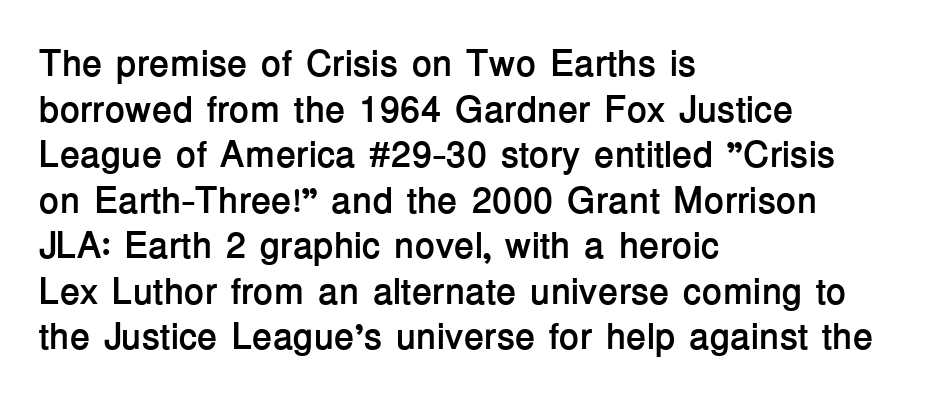
The image shows 37 px semibold sans-serif type, upright; set left-aligned, line spacing 1.23x, normal letter spacing, not underlined; low stroke contrast and a medium x-height.
